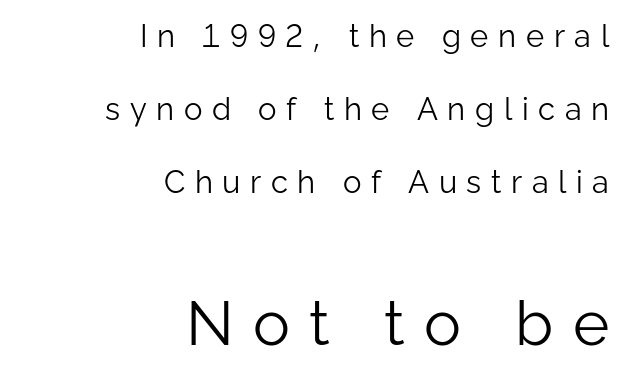
Q: Is the text bold? A: No.
Q: Is the text italic (slanted)? A: No, it is upright.
Q: Is the typeface a serif or a sans-serif typeface? A: Sans-serif.
Q: Is the text underlined? A: No.
Q: How is the paragraph aligned? A: Right-aligned.
Q: Is the spacing between letters normal or unusually wide? A: Unusually wide.
Q: Is the spacing between lines tight, normal or loose? A: Loose.
Q: Which block of text is set in a larger size, the first (top) or the second (bottom)? A: The second (bottom) one.
Q: Width (condensed, normal, or wide)? A: Normal.
Q: Stroke contrast? A: Low.
Q: x-height? A: Medium.
Q: Monospaced? A: No.
